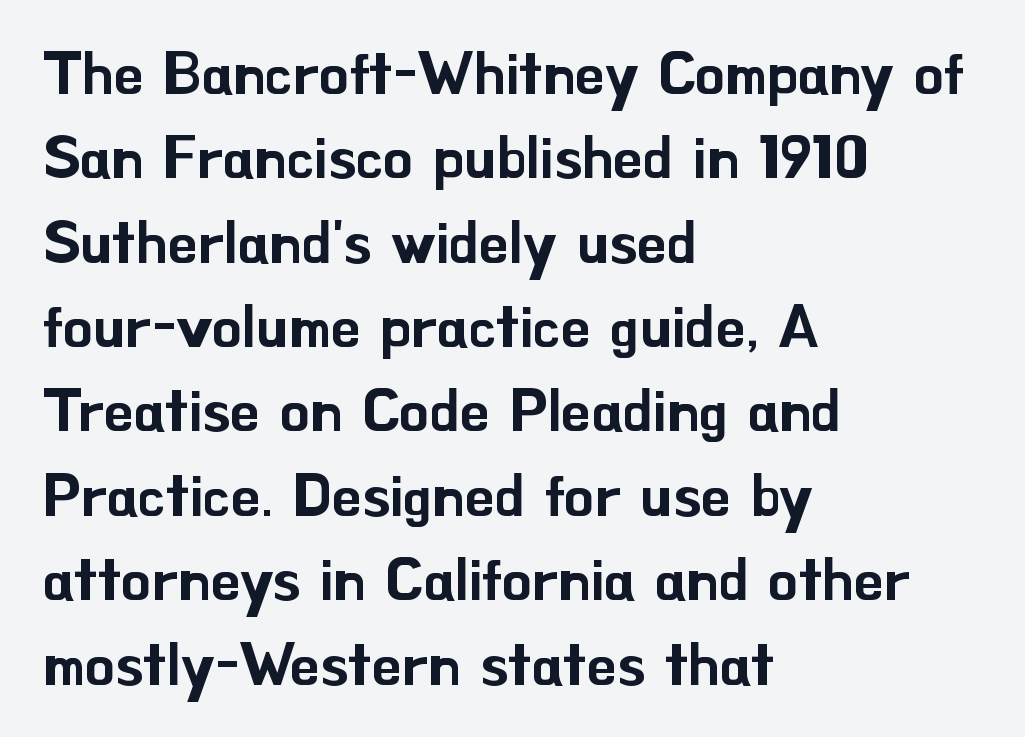
The passage shown is typed in a proportional face where columns would drift. Words appear dense and cohesive because spacing is normal. These lines sit exactly where default settings would place them. Nope, not italic — everything's standing straight. Beneath every word, the page is bare. The passage shown is typeset with a sans-serif family.
